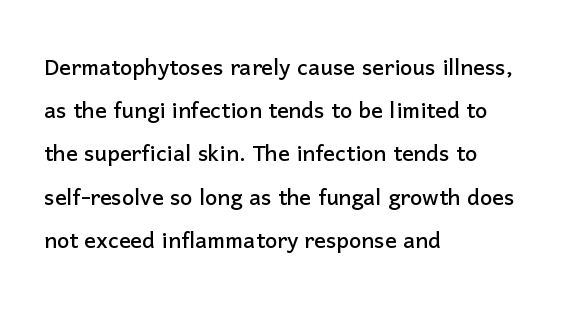
{"serif": "no", "italic": "no", "width": "normal", "stroke_contrast": "low", "x_height": "medium", "monospaced": "no", "underline": "no", "align": "left", "line_spacing": "normal", "line_spacing_ratio": 1.49, "letter_spacing": "normal", "letter_spacing_em": 0.0, "glyph_px": 29}
